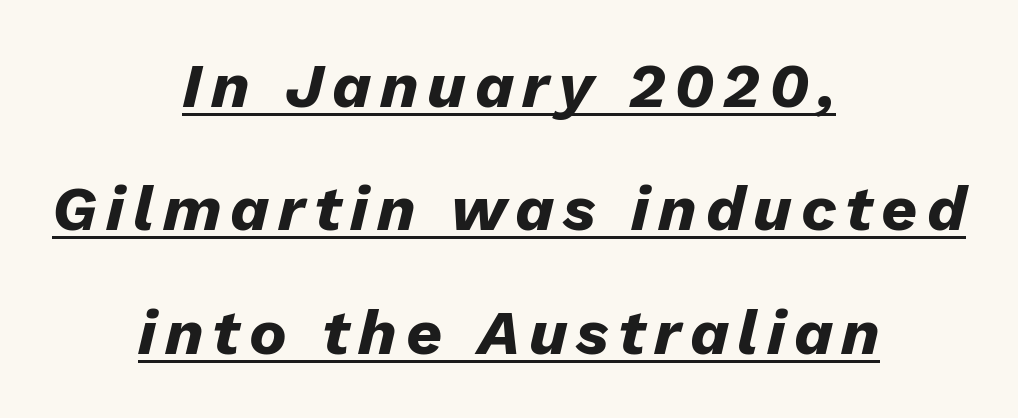
Is this a fixed-width face? No — the glyphs have proportional, varying widths. Compared with ordinary roman type, these characters are visibly tilted. Short and long lines alike share a common midpoint. Heavy-handed strokes throughout: this text is bold.
